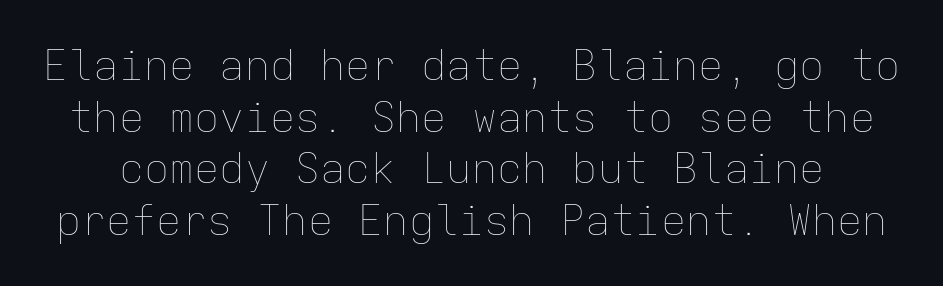
These lines keep a tight, regular rhythm from letter to letter. Think of a typewriter: that constant character pitch is what you see here. The specimen reads as upright at a glance. Is the type heavy? It reads as light-to-regular instead. Words float on clear page, feet unadorned.
